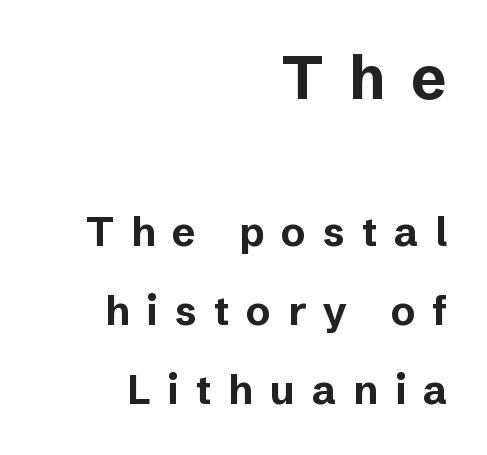
Q: Is the text bold? A: Yes.
Q: Is the text italic (slanted)? A: No, it is upright.
Q: Is the typeface a serif or a sans-serif typeface? A: Sans-serif.
Q: Is the text underlined? A: No.
Q: How is the paragraph aligned? A: Right-aligned.
Q: Is the spacing between letters normal or unusually wide? A: Unusually wide.
Q: Is the spacing between lines tight, normal or loose? A: Loose.
Q: Which block of text is set in a larger size, the first (top) or the second (bottom)? A: The first (top) one.
Q: Width (condensed, normal, or wide)? A: Normal.
Q: Stroke contrast? A: Low.
Q: x-height? A: Medium.
Q: Monospaced? A: No.
